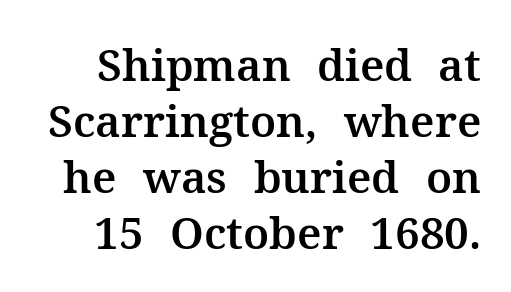
Q: Is the text italic (slanted)? A: No, it is upright.
Q: Is the typeface a serif or a sans-serif typeface? A: Serif.
Q: Is the text underlined? A: No.
Q: Is the spacing between letters normal or unusually wide? A: Normal.
Q: Is the spacing between lines tight, normal or loose? A: Normal.
Q: Width (condensed, normal, or wide)? A: Normal.
Q: Stroke contrast? A: Medium.
Q: x-height? A: Medium.
Q: Monospaced? A: No.
